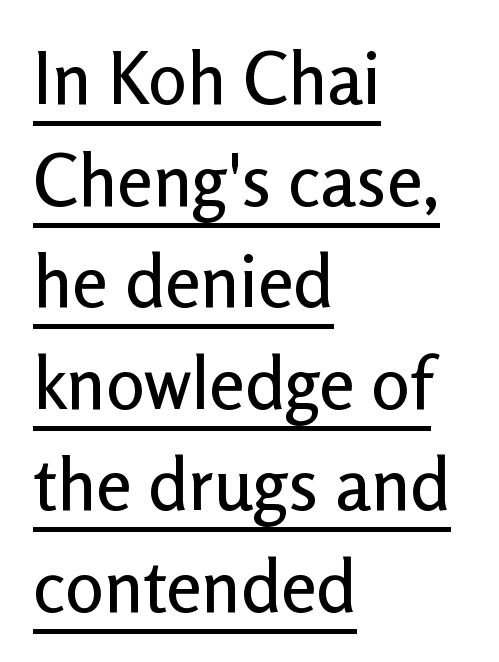
{"serif": "no", "italic": "no", "width": "normal", "stroke_contrast": "low", "x_height": "medium", "monospaced": "no", "underline": "yes", "align": "left", "line_spacing": "normal", "line_spacing_ratio": 1.41, "letter_spacing": "normal", "letter_spacing_em": 0.0, "glyph_px": 72}
